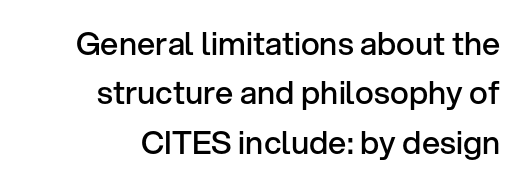
The image shows 32 px semibold sans-serif type, upright; set right-aligned, normal line spacing (1.54x), normal letter spacing, not underlined; low stroke contrast and a medium x-height.
